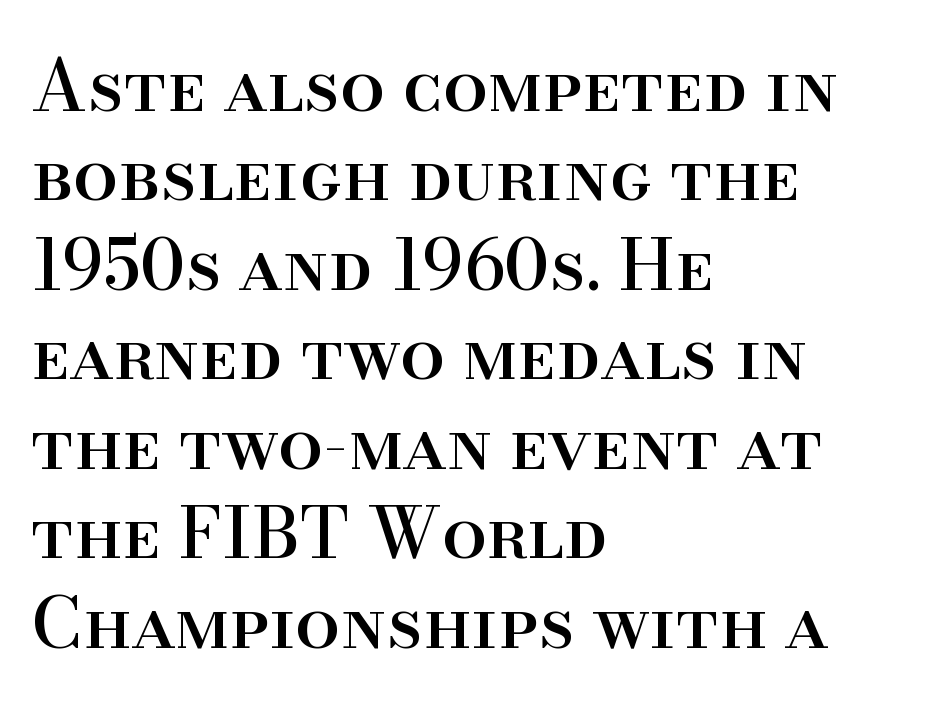
The image shows 71 px serif type, upright; set left-aligned, normal line spacing (1.26x), normal letter spacing, not underlined; high stroke contrast and a small x-height.
